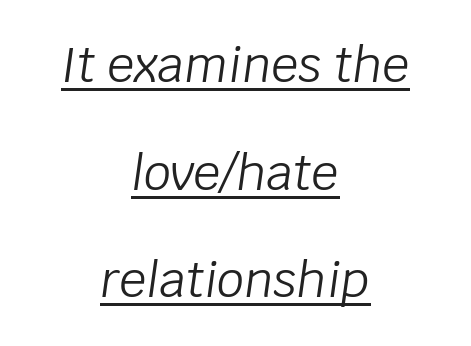
Is there an underline? Yes — a line sits under the letters. A quiet, ordinary-to-light weight characterises the typeface. Glyph-to-glyph distance matches everyday printed text. The face used here is proportionally spaced, like ordinary book or web type. The face used here has a pronounced slope to its letters.
